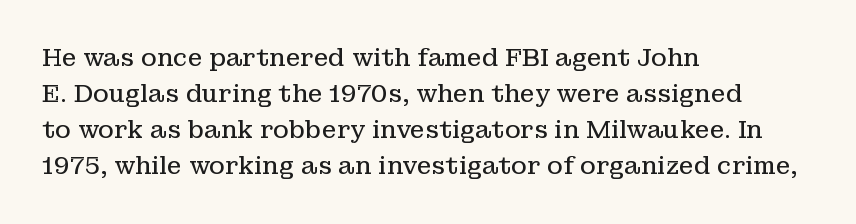
Q: Is the text bold? A: No.
Q: Is the text italic (slanted)? A: No, it is upright.
Q: Is the text underlined? A: No.
Q: How is the paragraph aligned? A: Left-aligned.
Q: Is the spacing between letters normal or unusually wide? A: Normal.
Q: Is the spacing between lines tight, normal or loose? A: Normal.
